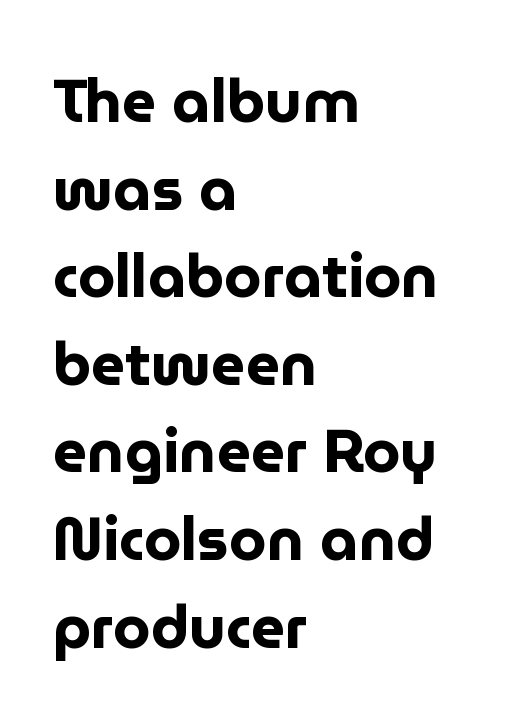
The image shows 60 px bold sans-serif type, upright; set left-aligned, normal line spacing (1.46x), normal letter spacing, not underlined; low stroke contrast and a medium x-height.
